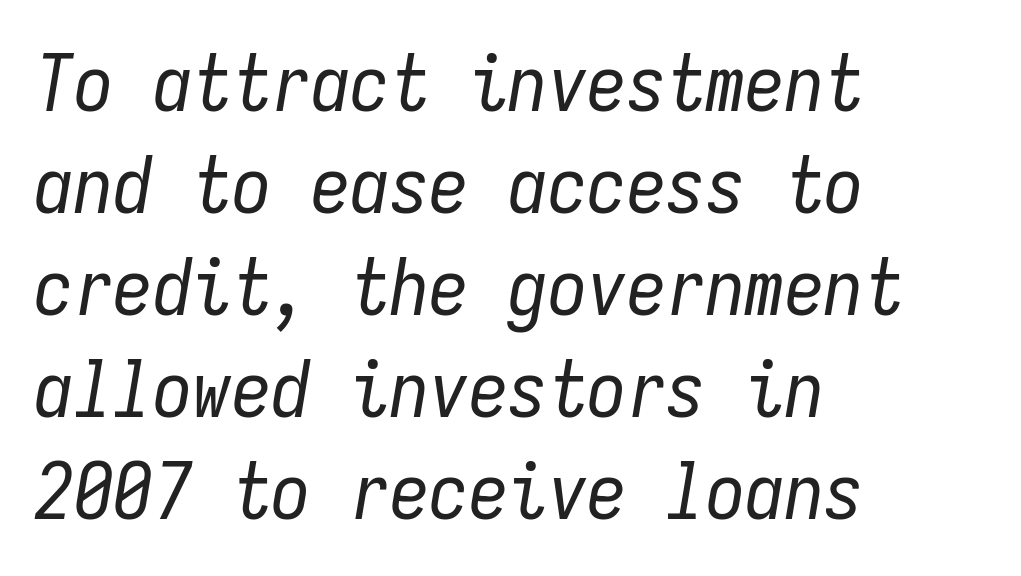
{"italic": "yes", "lean": "right", "slant_degrees": 9, "bold": "no", "weight": "regular", "width": "condensed", "stroke_contrast": "low", "x_height": "medium", "monospaced": "yes", "underline": "no", "align": "left", "line_spacing": "normal", "line_spacing_ratio": 1.29, "letter_spacing": "normal", "letter_spacing_em": 0.0, "glyph_px": 79}
